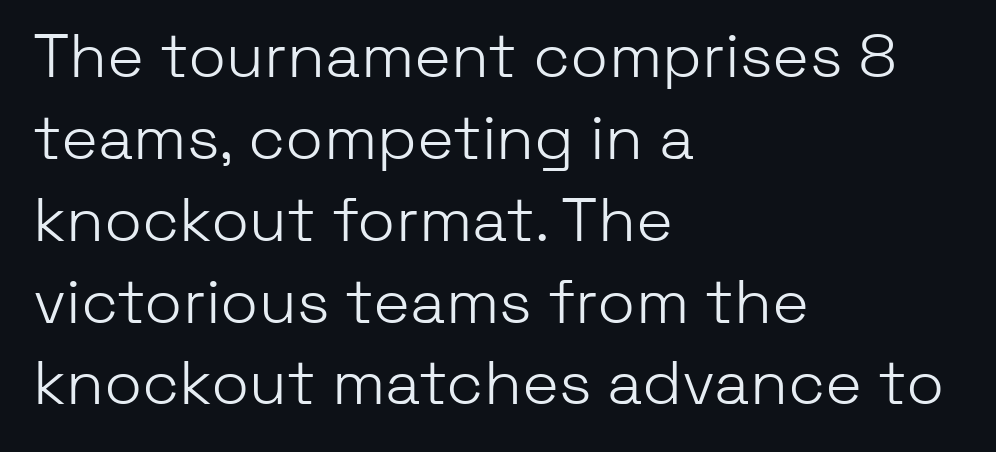
{"serif": "no", "italic": "no", "bold": "no", "weight": "light", "width": "normal", "stroke_contrast": "low", "x_height": "medium", "monospaced": "no", "underline": "no", "align": "left", "line_spacing": "normal", "line_spacing_ratio": 1.32, "letter_spacing": "normal", "letter_spacing_em": 0.0, "glyph_px": 62}
